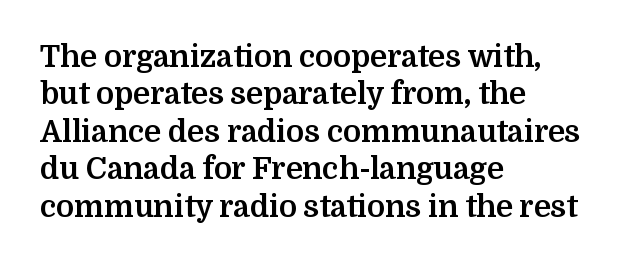
A clean baseline with only descenders dipping below it. Stroke thickness is high; the sample reads as a true bold. The passage is arranged the way most books set body copy — flush left. Compared with typical paragraphs, the rows here are spaced about the same. The passage shown is typed in a proportional face where columns would drift.
